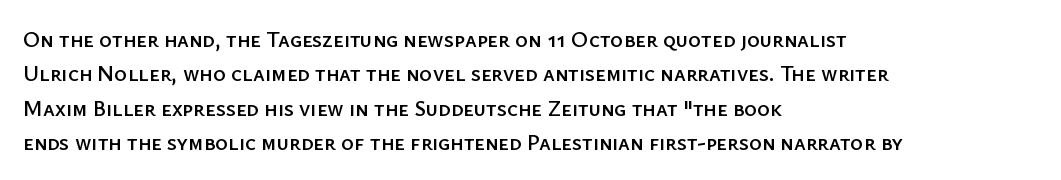
The image shows 22 px text type, upright; set left-aligned, normal line spacing (1.56x), normal letter spacing, not underlined.
